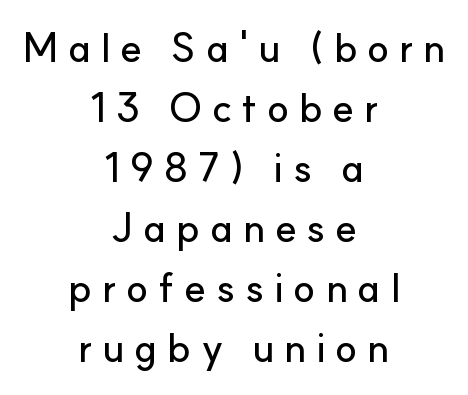
The image shows 40 px sans-serif type, upright; set centered, normal line spacing (1.5x), unusually wide letter spacing (+0.24 em), not underlined; low stroke contrast and a small x-height.
